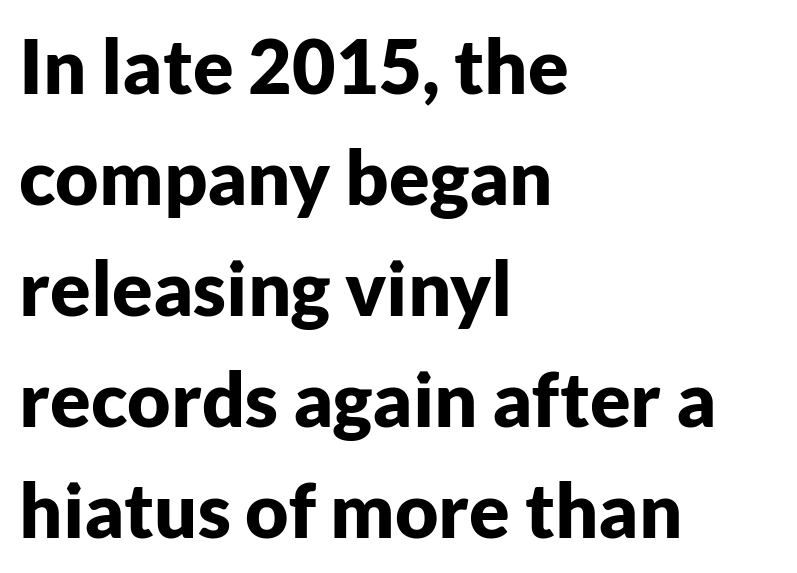
The image shows 75 px bold sans-serif type, upright; set left-aligned, normal line spacing (1.48x), normal letter spacing, not underlined; low stroke contrast and a medium x-height.
